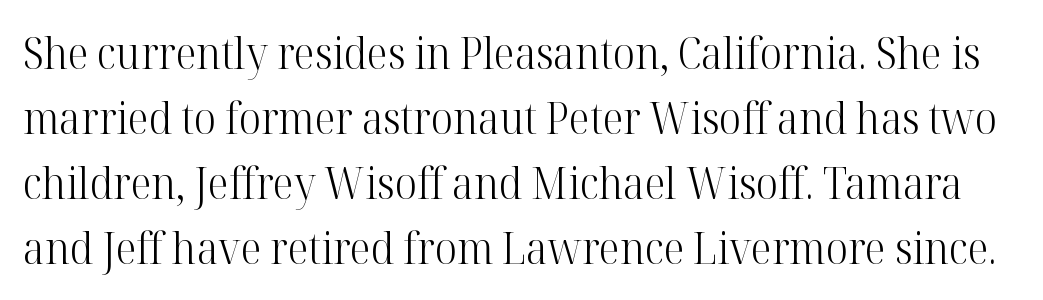
The letters look calm and open, with moderate or lighter stems. Does extra space separate the letters? No, they use regular spacing. Students, observe: this is what conventionally led text looks like. Posture: vertical.
